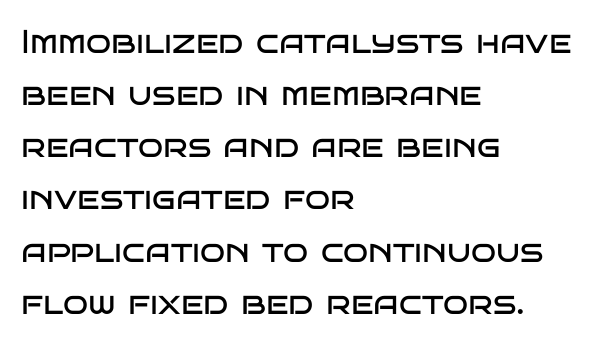
The image shows 33 px regular-weight, wide sans-serif type, upright; set left-aligned, normal line spacing (1.58x), normal letter spacing, not underlined; low stroke contrast and a large x-height.
